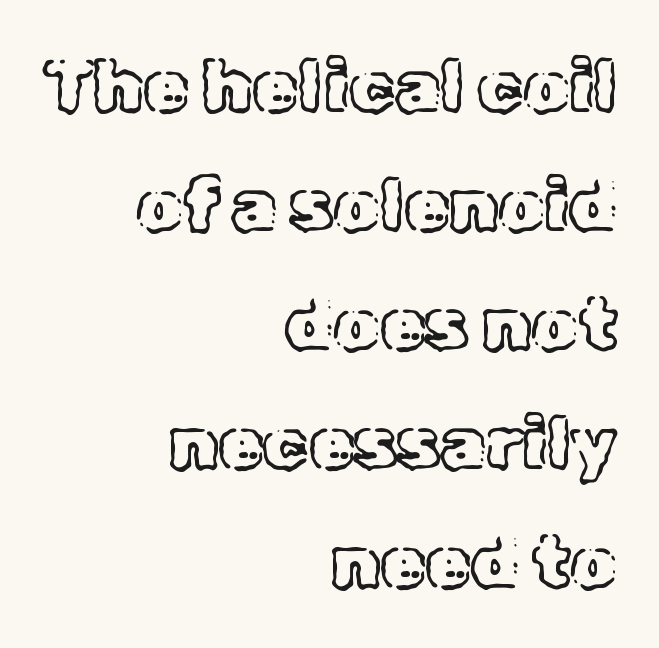
{"italic": "no", "width": "normal", "x_height": "medium", "monospaced": "no", "underline": "no", "align": "right", "line_spacing": "normal", "line_spacing_ratio": 1.63, "letter_spacing": "normal", "letter_spacing_em": 0.0, "glyph_px": 73}
